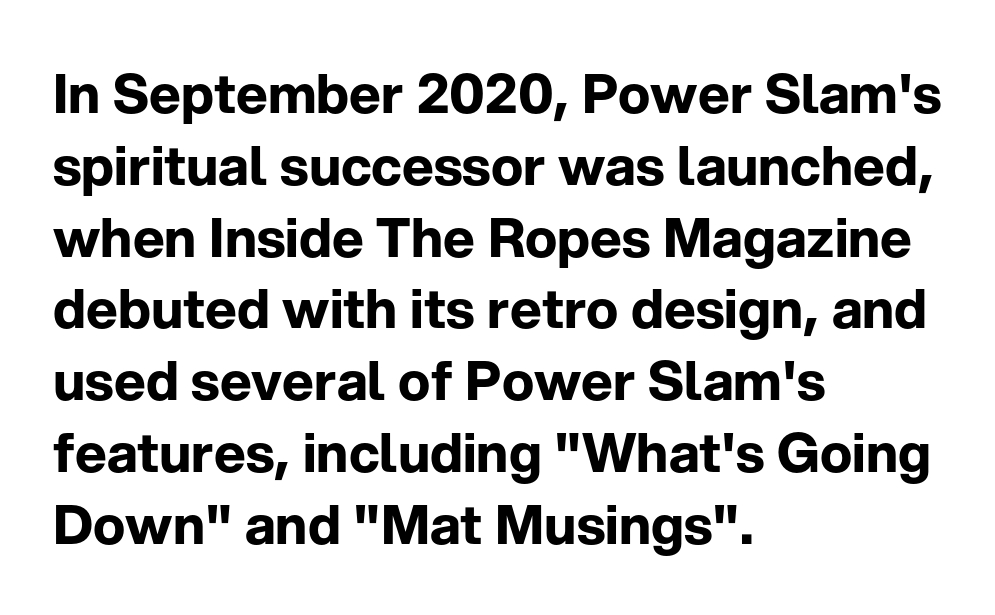
Q: Is the text bold? A: Yes.
Q: Is the text italic (slanted)? A: No, it is upright.
Q: Is the typeface a serif or a sans-serif typeface? A: Sans-serif.
Q: Is the text underlined? A: No.
Q: How is the paragraph aligned? A: Left-aligned.
Q: Is the spacing between letters normal or unusually wide? A: Normal.
Q: Is the spacing between lines tight, normal or loose? A: Normal.
Q: Width (condensed, normal, or wide)? A: Normal.
Q: Stroke contrast? A: Low.
Q: x-height? A: Medium.
Q: Monospaced? A: No.
